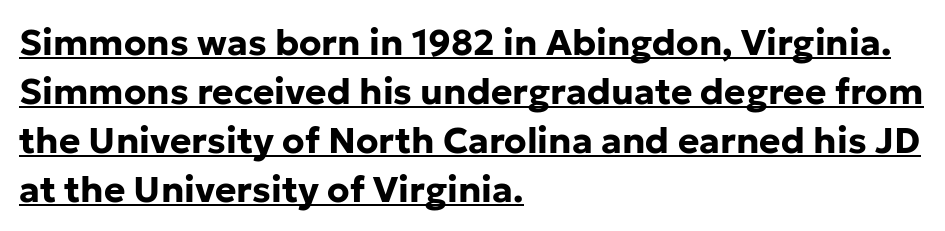
Q: Is the text bold? A: Yes.
Q: Is the text italic (slanted)? A: No, it is upright.
Q: Is the typeface a serif or a sans-serif typeface? A: Sans-serif.
Q: Is the text underlined? A: Yes.
Q: How is the paragraph aligned? A: Left-aligned.
Q: Is the spacing between letters normal or unusually wide? A: Normal.
Q: Is the spacing between lines tight, normal or loose? A: Normal.
Q: Width (condensed, normal, or wide)? A: Normal.
Q: Stroke contrast? A: Low.
Q: x-height? A: Medium.
Q: Monospaced? A: No.
